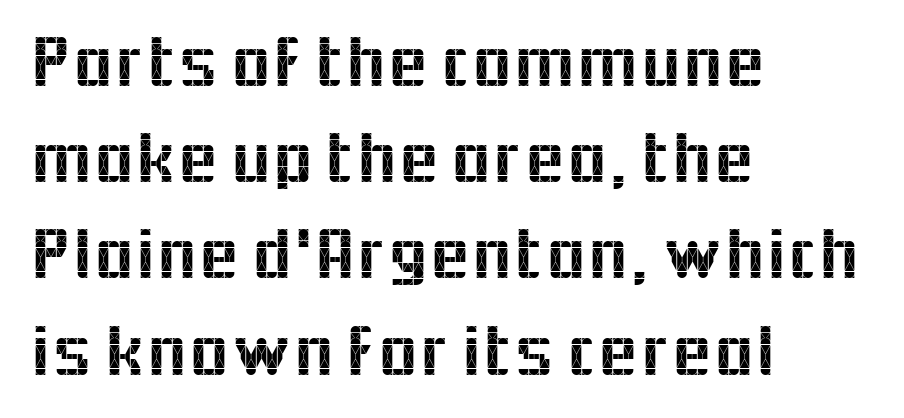
The image shows 74 px sans-serif type, upright; set left-aligned, normal line spacing (1.3x), normal letter spacing, not underlined; a medium x-height.
